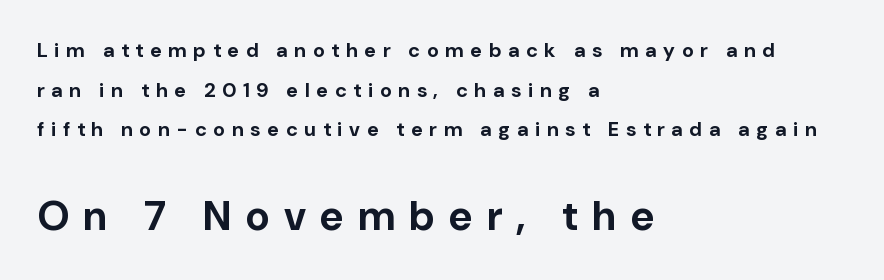
The image shows 41 px bold sans-serif type, upright; set left-aligned, loose line spacing (1.98x), unusually wide letter spacing (+0.35 em), not underlined; the second (bottom) block is 2.05x larger; low stroke contrast and a medium x-height.
